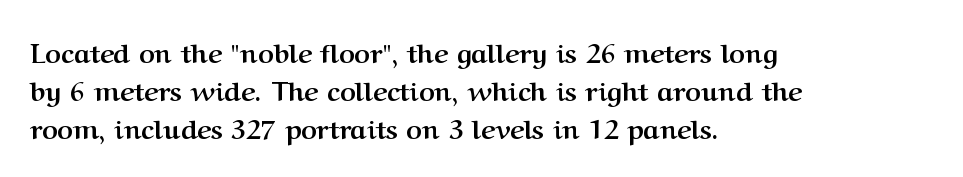
{"italic": "no", "bold": "yes", "underline": "no", "align": "left", "line_spacing": "normal", "line_spacing_ratio": 1.41, "letter_spacing": "normal", "letter_spacing_em": 0.0, "glyph_px": 27}
